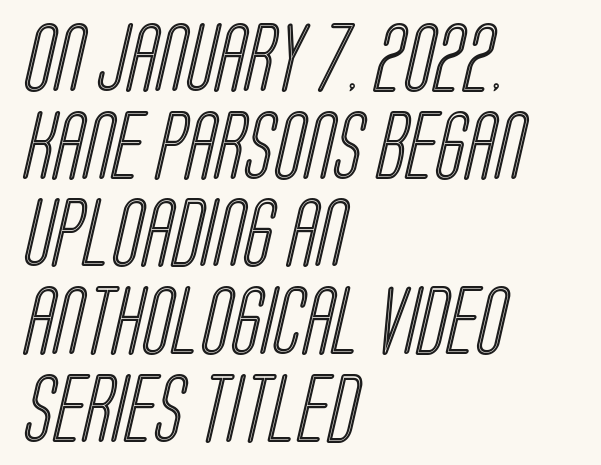
Q: Is the text underlined? A: No.
Q: How is the paragraph aligned? A: Left-aligned.
Q: Is the spacing between letters normal or unusually wide? A: Normal.
Q: Is the spacing between lines tight, normal or loose? A: Normal.
Q: Width (condensed, normal, or wide)? A: Condensed.
Q: x-height? A: Large.
Q: Monospaced? A: No.
